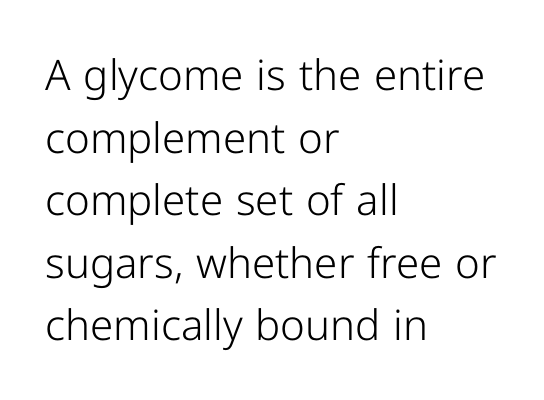
Q: Is the text bold? A: No.
Q: Is the text italic (slanted)? A: No, it is upright.
Q: Is the typeface a serif or a sans-serif typeface? A: Sans-serif.
Q: Is the text underlined? A: No.
Q: How is the paragraph aligned? A: Left-aligned.
Q: Is the spacing between letters normal or unusually wide? A: Normal.
Q: Is the spacing between lines tight, normal or loose? A: Normal.
Q: Width (condensed, normal, or wide)? A: Normal.
Q: Stroke contrast? A: Low.
Q: x-height? A: Medium.
Q: Monospaced? A: No.
